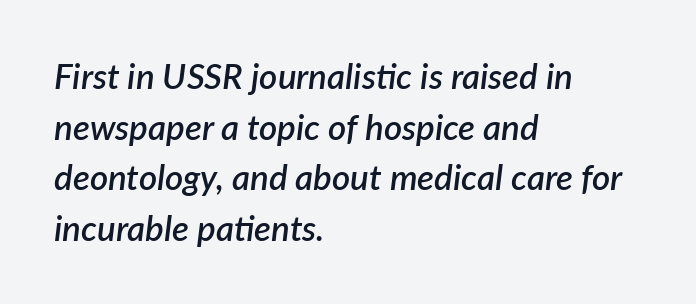
The image shows 35 px semibold type, italic (leaning right); set left-aligned, normal line spacing (1.45x), normal letter spacing, not underlined; low stroke contrast and a medium x-height.
